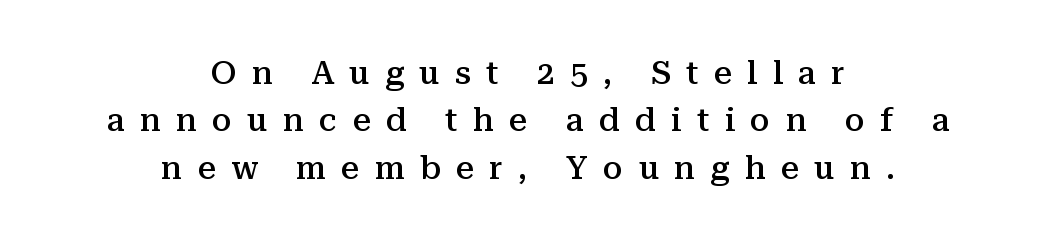
Q: Is the text bold? A: Semi-bold.
Q: Is the text italic (slanted)? A: No, it is upright.
Q: Is the typeface a serif or a sans-serif typeface? A: Serif.
Q: Is the text underlined? A: No.
Q: How is the paragraph aligned? A: Centered.
Q: Is the spacing between letters normal or unusually wide? A: Unusually wide.
Q: Is the spacing between lines tight, normal or loose? A: Normal.
Q: Width (condensed, normal, or wide)? A: Normal.
Q: Stroke contrast? A: Medium.
Q: x-height? A: Medium.
Q: Monospaced? A: No.
